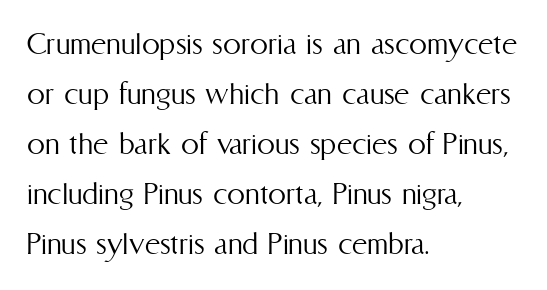
The image shows 36 px light, condensed type, upright; set left-aligned, normal line spacing (1.39x), normal letter spacing, not underlined; medium stroke contrast and a medium x-height.
